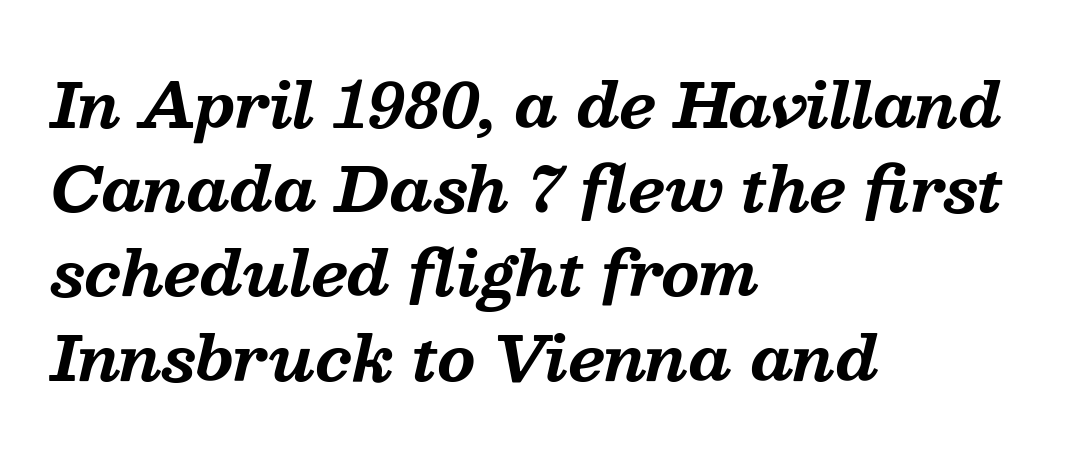
{"serif": "yes", "italic": "yes", "lean": "right", "slant_degrees": 13, "bold": "yes", "weight": "bold", "width": "normal", "stroke_contrast": "medium", "x_height": "medium", "monospaced": "no", "underline": "no", "align": "left", "line_spacing": "normal", "line_spacing_ratio": 1.38, "letter_spacing": "normal", "letter_spacing_em": 0.0, "glyph_px": 61}
